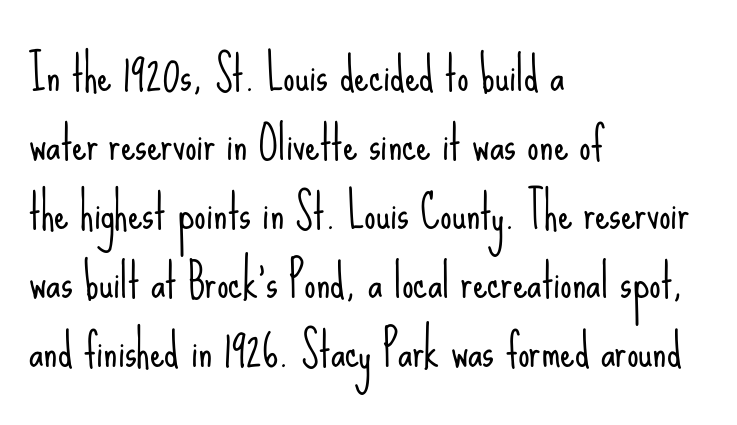
Q: Is the text bold? A: No.
Q: Is the text italic (slanted)? A: No, it is upright.
Q: Is the typeface a serif or a sans-serif typeface? A: Sans-serif.
Q: Is the text underlined? A: No.
Q: How is the paragraph aligned? A: Left-aligned.
Q: Is the spacing between letters normal or unusually wide? A: Normal.
Q: Is the spacing between lines tight, normal or loose? A: Normal.
Q: Width (condensed, normal, or wide)? A: Condensed.
Q: Stroke contrast? A: Low.
Q: x-height? A: Small.
Q: Monospaced? A: No.
